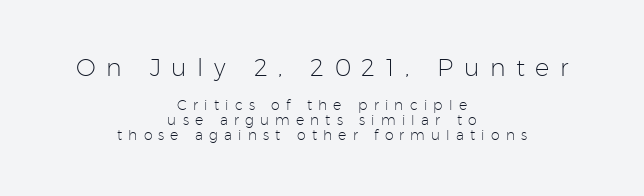
The image shows 24 px text type, upright; set centered, tight line spacing (1.05x), unusually wide letter spacing (+0.44 em), not underlined; the first (top) block is 1.71x larger.
